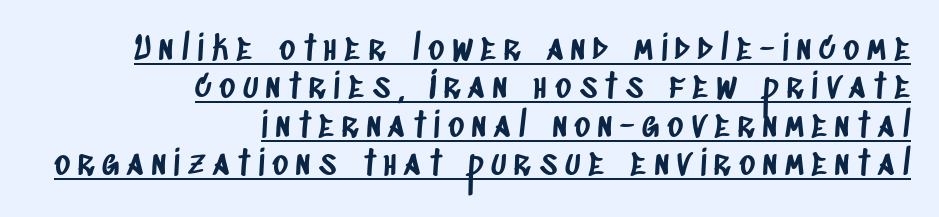
The tracking jumps out immediately: characters are airy and widely separated. These lines huddle together more closely than default settings would place them. Compared with a flush-left layout, this one pins lines to the opposite, right side. Letterform terminals end flat and unadorned throughout the passage.
